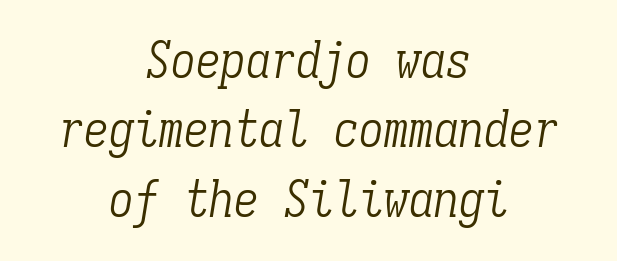
{"serif": "yes", "italic": "yes", "lean": "right", "slant_degrees": 9, "bold": "no", "weight": "light", "width": "condensed", "stroke_contrast": "low", "x_height": "medium", "monospaced": "yes", "underline": "no", "align": "center", "line_spacing": "normal", "line_spacing_ratio": 1.39, "letter_spacing": "normal", "letter_spacing_em": 0.0, "glyph_px": 50}
